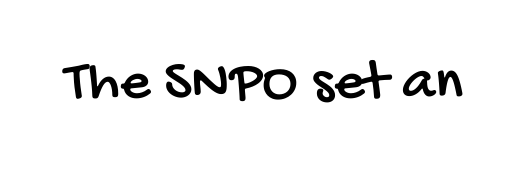
The foot of each line stays bare and open. Caption: standard tracking, unaltered. You could not count columns in this text — the font is proportionally spaced. This rendering employs a face without finishing strokes, i.e., a sans-serif.
